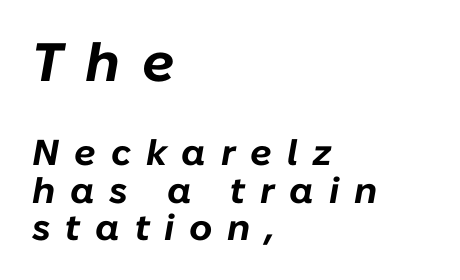
{"italic": "yes", "lean": "right", "slant_degrees": 10, "bold": "yes", "weight": "bold", "width": "normal", "stroke_contrast": "low", "x_height": "medium", "monospaced": "no", "underline": "no", "align": "left", "line_spacing": "tight", "line_spacing_ratio": 1.05, "letter_spacing": "wide", "letter_spacing_em": 0.41, "larger_block": "first", "size_ratio": 1.5, "glyph_px": 54}
